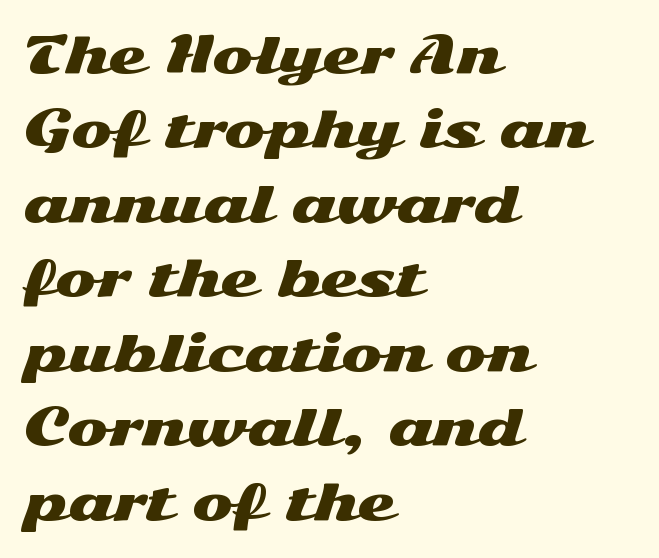
These lines are rendered in a variable-pitch font. The lines sit at an ordinary, default distance from one another. These lines keep a tight, regular rhythm from letter to letter.
